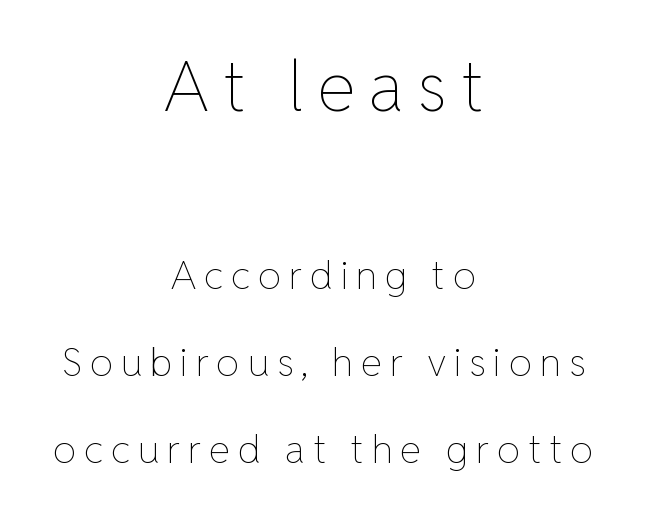
The image shows 69 px thin type, upright; set centered, loose line spacing (2.22x), not underlined; the first (top) block is 1.77x larger; low stroke contrast and a medium x-height.
